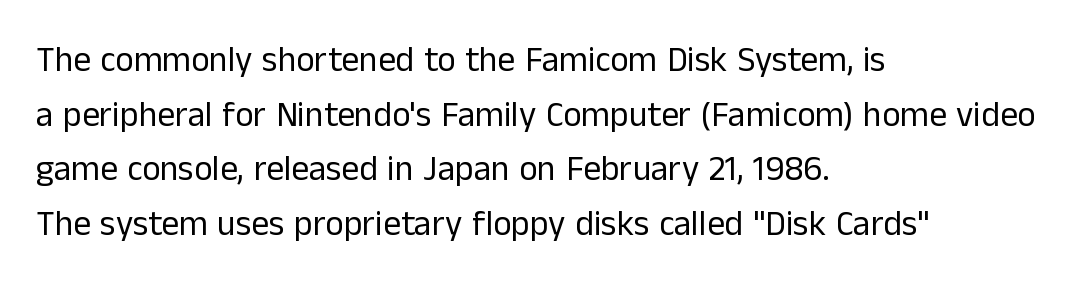
Notice how the passage keeps a crisp vertical edge on the left only. Ordinary non-slanted type is in use. The strokes carry an ordinary text weight at most. The foot of each line stays bare and open.
